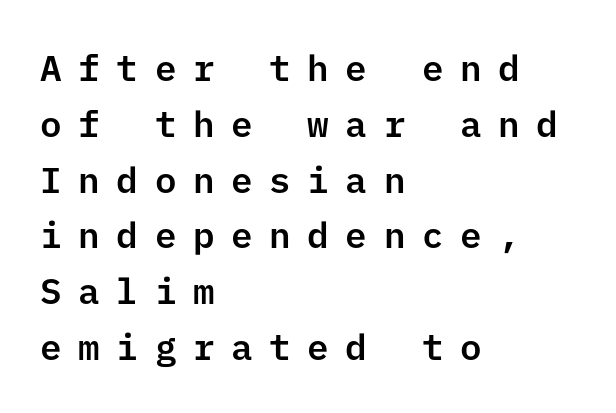
A classic flush-left, rag-right setting is used for this passage. In terms of leading, this rendering sits right in the middle. Underlining? Definitely not there. Glyph-to-glyph distance is far greater than everyday printed text. Unlike a traditional serif, this face leaves its strokes unadorned.
